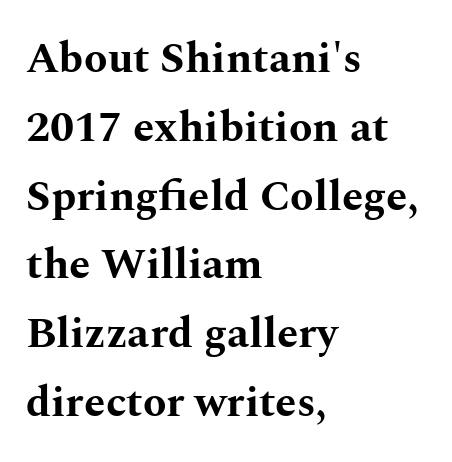
Q: Is the text bold? A: Yes.
Q: Is the text italic (slanted)? A: No, it is upright.
Q: Is the typeface a serif or a sans-serif typeface? A: Serif.
Q: Is the text underlined? A: No.
Q: How is the paragraph aligned? A: Left-aligned.
Q: Is the spacing between letters normal or unusually wide? A: Normal.
Q: Is the spacing between lines tight, normal or loose? A: Normal.
Q: Width (condensed, normal, or wide)? A: Wide.
Q: Stroke contrast? A: Medium.
Q: x-height? A: Medium.
Q: Monospaced? A: No.
